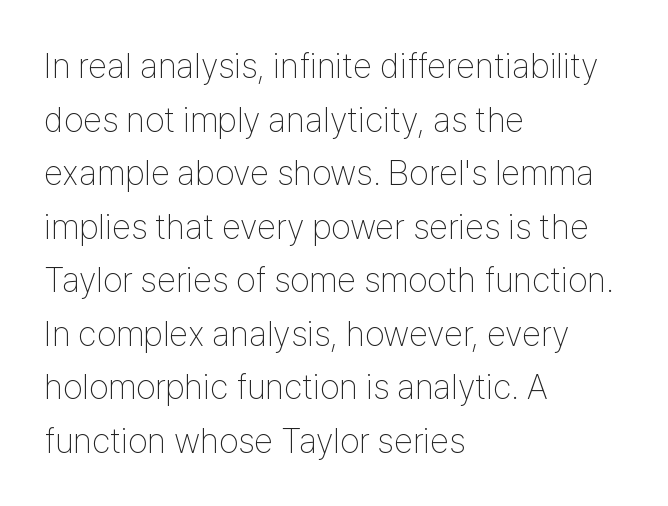
{"serif": "no", "italic": "no", "bold": "no", "weight": "thin", "width": "condensed", "stroke_contrast": "low", "x_height": "medium", "monospaced": "no", "underline": "no", "align": "left", "line_spacing": "normal", "line_spacing_ratio": 1.53, "letter_spacing": "normal", "letter_spacing_em": 0.0, "glyph_px": 35}
